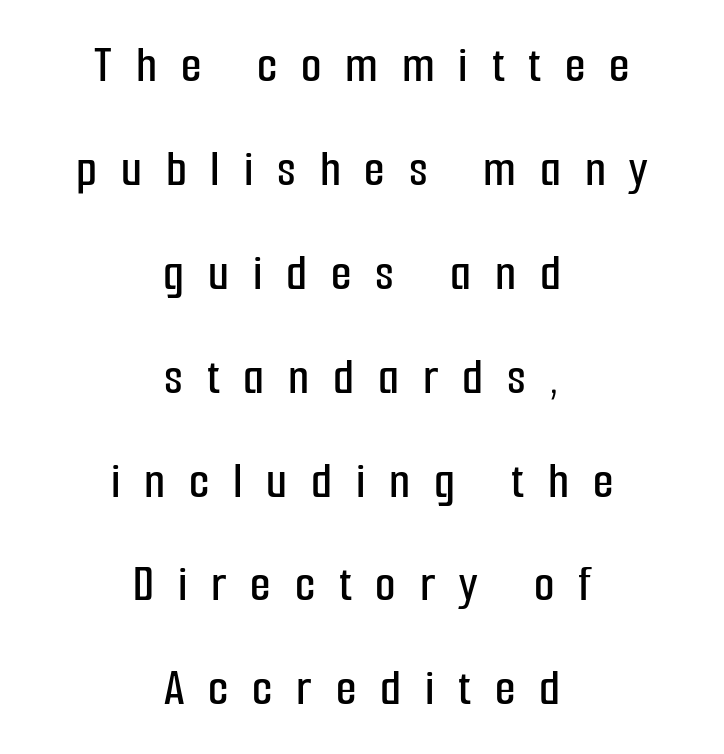
Observe the absence of serifs on each vertical stroke in this sample. The font's upright variant was chosen for this text. Here the glyphs are tracked loosely, breaking word shapes into spaced letters. A typesetter would call this leading open, well beyond the default. Plain, unruled lines of type.
